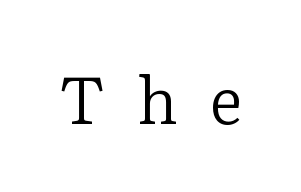
Each letter's strokes conclude with small projecting serifs. Plain, unruled lines of type. Unlike italic type, these characters show no tilt at all. The line texture is sparse and dotted thanks to wide tracking. No heavy texture on the line: the type isn't bold. Here the designer chose a conventional face with non-uniform glyph widths.
